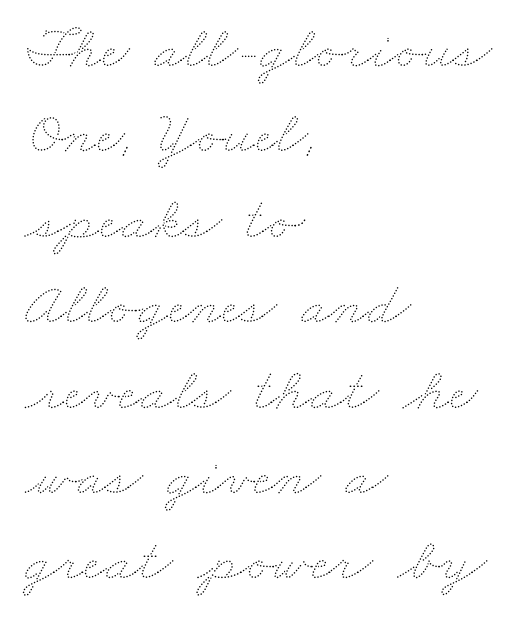
{"bold": "no", "weight": "thin", "width": "wide", "stroke_contrast": "medium", "x_height": "small", "monospaced": "no", "underline": "no", "align": "left", "line_spacing": "normal", "line_spacing_ratio": 1.4, "letter_spacing": "normal", "letter_spacing_em": 0.0, "glyph_px": 61}
